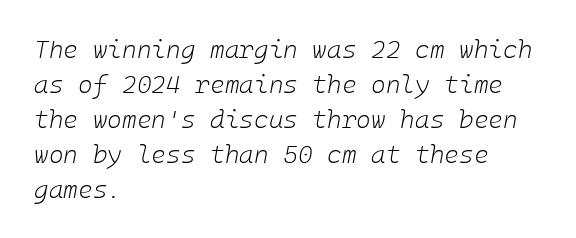
In terms of posture, this sample is oblique. This rendering leaves character spacing at its baseline value. Stem width sits at or under what a default text font uses. The passage is arranged the way most books set body copy — flush left. The glyphs are unaccompanied by any horizontal stroke below them.
